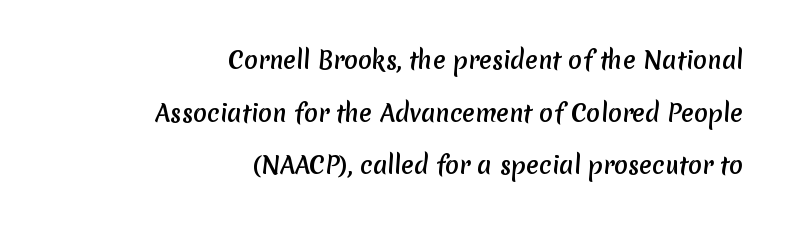
{"underline": "no", "align": "right", "line_spacing": "loose", "line_spacing_ratio": 2.29, "letter_spacing": "normal", "letter_spacing_em": 0.0, "glyph_px": 23}
